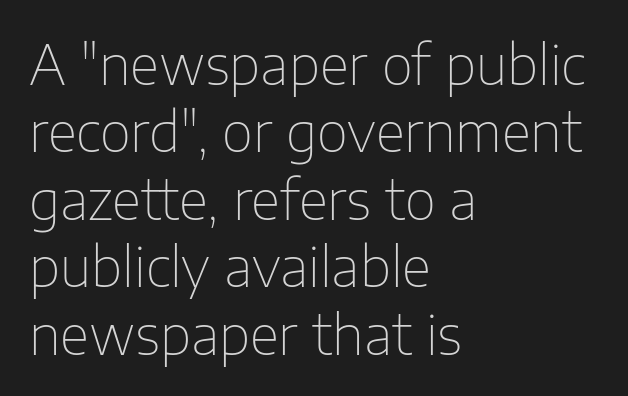
The image shows 54 px thin sans-serif type, upright; set left-aligned, normal line spacing (1.25x), normal letter spacing, not underlined; low stroke contrast and a medium x-height.
